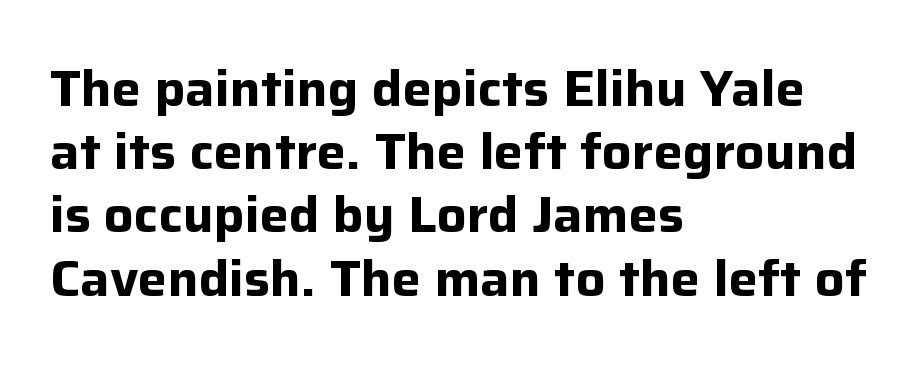
{"serif": "no", "italic": "no", "bold": "yes", "weight": "bold", "width": "normal", "stroke_contrast": "low", "x_height": "medium", "monospaced": "no", "underline": "no", "align": "left", "line_spacing": "normal", "line_spacing_ratio": 1.29, "letter_spacing": "normal", "letter_spacing_em": 0.0, "glyph_px": 49}
